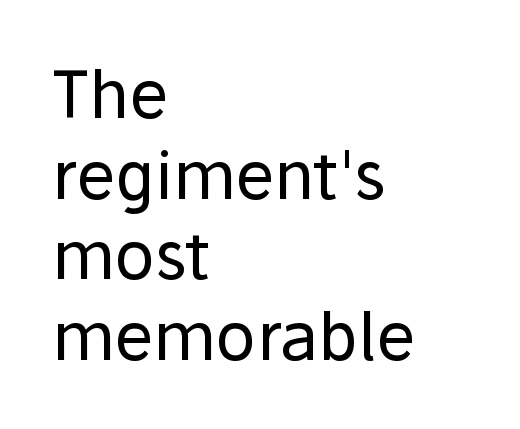
Q: Is the text bold? A: No.
Q: Is the text italic (slanted)? A: No, it is upright.
Q: Is the typeface a serif or a sans-serif typeface? A: Sans-serif.
Q: Is the text underlined? A: No.
Q: How is the paragraph aligned? A: Left-aligned.
Q: Is the spacing between letters normal or unusually wide? A: Normal.
Q: Width (condensed, normal, or wide)? A: Normal.
Q: Stroke contrast? A: Low.
Q: x-height? A: Medium.
Q: Monospaced? A: No.
